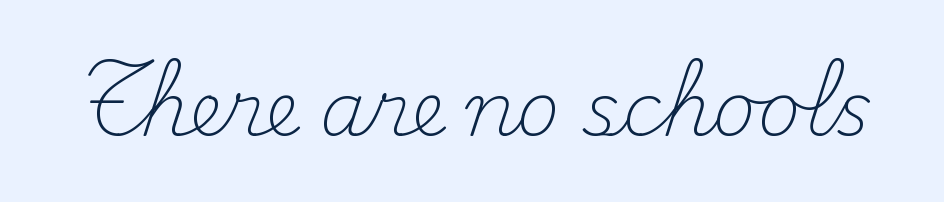
The image shows 74 px light serif type; set normal letter spacing, not underlined; medium stroke contrast and a small x-height.
